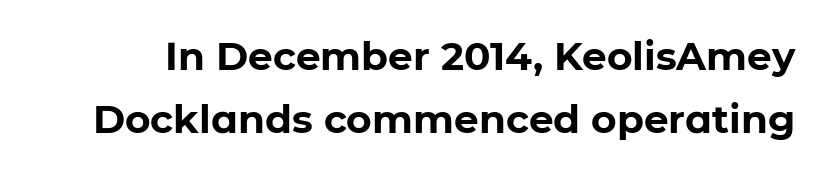
Q: Is the text bold? A: Yes.
Q: Is the text italic (slanted)? A: No, it is upright.
Q: Is the typeface a serif or a sans-serif typeface? A: Sans-serif.
Q: Is the text underlined? A: No.
Q: Is the spacing between letters normal or unusually wide? A: Normal.
Q: Is the spacing between lines tight, normal or loose? A: Normal.
Q: Width (condensed, normal, or wide)? A: Normal.
Q: Stroke contrast? A: Low.
Q: x-height? A: Medium.
Q: Monospaced? A: No.
